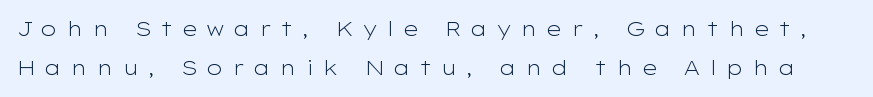
Q: Is the text bold? A: No.
Q: Is the text italic (slanted)? A: No, it is upright.
Q: Is the text underlined? A: No.
Q: Is the spacing between letters normal or unusually wide? A: Unusually wide.
Q: Is the spacing between lines tight, normal or loose? A: Loose.
